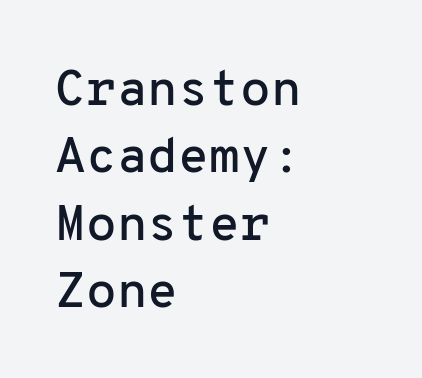
Q: Is the text italic (slanted)? A: No, it is upright.
Q: Is the typeface a serif or a sans-serif typeface? A: Sans-serif.
Q: Is the text underlined? A: No.
Q: How is the paragraph aligned? A: Left-aligned.
Q: Is the spacing between letters normal or unusually wide? A: Normal.
Q: Is the spacing between lines tight, normal or loose? A: Normal.
Q: Width (condensed, normal, or wide)? A: Normal.
Q: Stroke contrast? A: Low.
Q: x-height? A: Medium.
Q: Monospaced? A: Yes.
